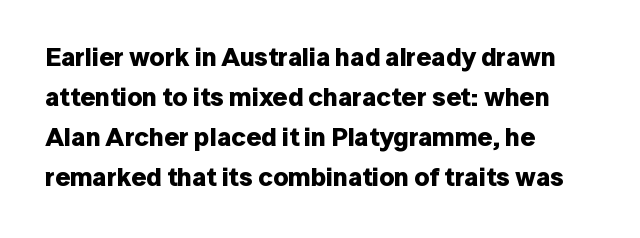
Q: Is the text bold? A: Yes.
Q: Is the text italic (slanted)? A: No, it is upright.
Q: Is the text underlined? A: No.
Q: How is the paragraph aligned? A: Left-aligned.
Q: Is the spacing between letters normal or unusually wide? A: Normal.
Q: Is the spacing between lines tight, normal or loose? A: Normal.
